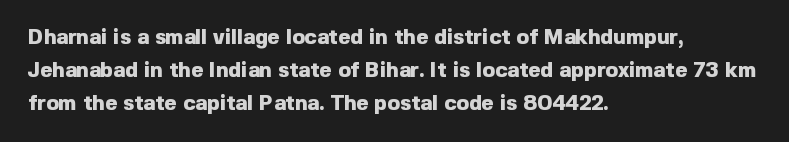
Weight check: bold — yes, fully. This rendering features lettering with no underline. This is the regular roman posture of the typeface. Is there much room between lines? A standard amount, neither cramped nor airy. No extra tracking has been applied to these lines. The rag falls on the right side of this text block.
